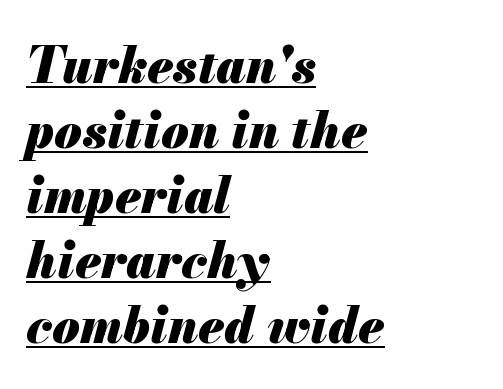
{"italic": "yes", "lean": "right", "slant_degrees": 13, "bold": "yes", "weight": "heavy", "width": "normal", "stroke_contrast": "medium", "x_height": "small", "monospaced": "no", "underline": "yes", "align": "left", "line_spacing": "normal", "line_spacing_ratio": 1.3, "letter_spacing": "normal", "letter_spacing_em": 0.0, "glyph_px": 50}
